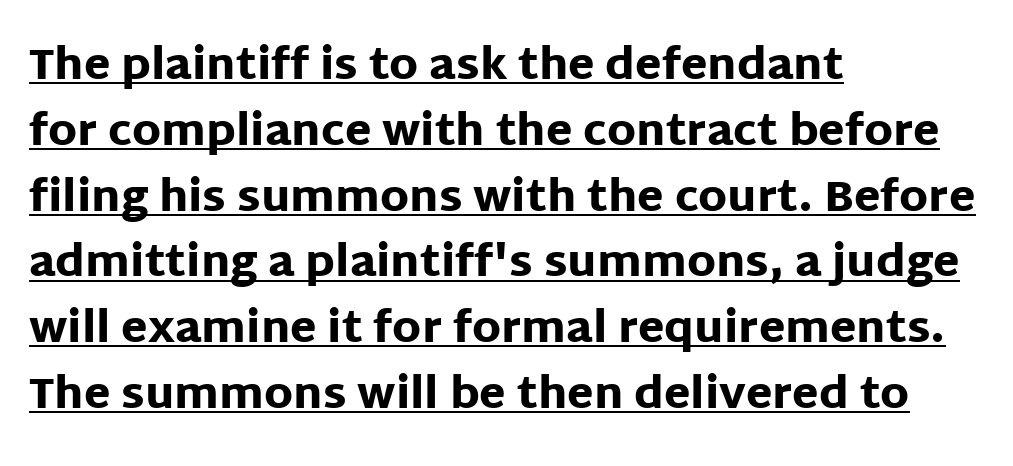
The image shows 43 px heavy sans-serif type, upright; set left-aligned, normal line spacing (1.53x), normal letter spacing, underlined; low stroke contrast and a large x-height.
